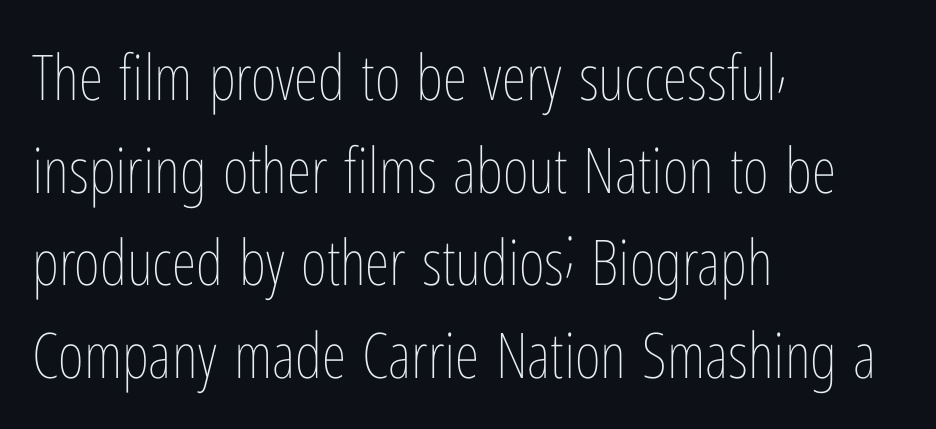
{"italic": "no", "bold": "no", "weight": "thin", "width": "condensed", "stroke_contrast": "low", "x_height": "medium", "monospaced": "no", "underline": "no", "align": "left", "line_spacing": "normal", "line_spacing_ratio": 1.47, "letter_spacing": "normal", "letter_spacing_em": 0.0, "glyph_px": 63}
